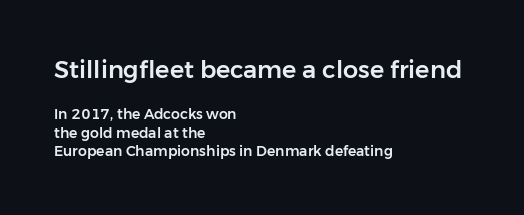
Q: Is the text italic (slanted)? A: No, it is upright.
Q: Is the text underlined? A: No.
Q: How is the paragraph aligned? A: Left-aligned.
Q: Is the spacing between letters normal or unusually wide? A: Normal.
Q: Is the spacing between lines tight, normal or loose? A: Normal.
Q: Which block of text is set in a larger size, the first (top) or the second (bottom)? A: The first (top) one.
